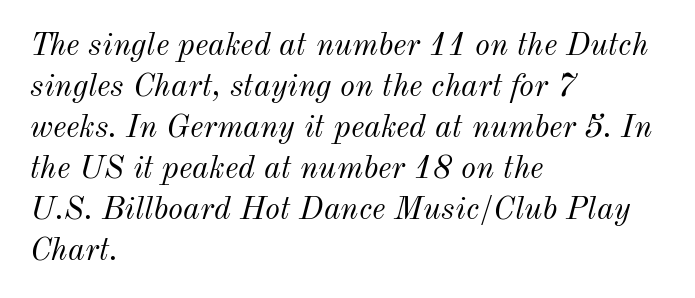
Q: Is the text bold? A: No.
Q: Is the text italic (slanted)? A: Yes, it leans right by about 12 degrees.
Q: Is the text underlined? A: No.
Q: How is the paragraph aligned? A: Left-aligned.
Q: Is the spacing between letters normal or unusually wide? A: Normal.
Q: Is the spacing between lines tight, normal or loose? A: Normal.
Q: Width (condensed, normal, or wide)? A: Normal.
Q: Stroke contrast? A: Medium.
Q: x-height? A: Small.
Q: Monospaced? A: No.
